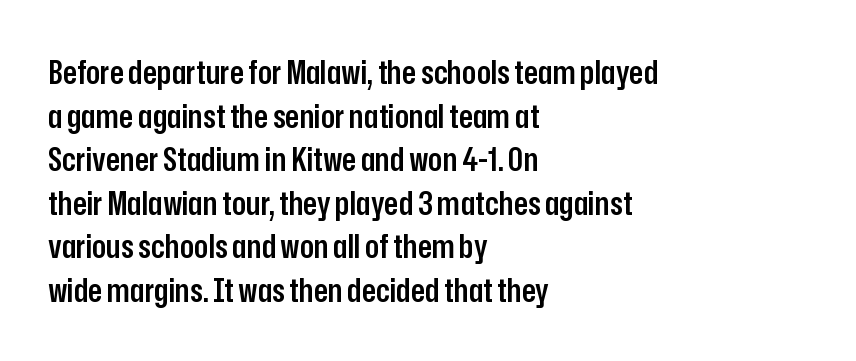
The image shows 33 px semibold, condensed sans-serif type, upright; set left-aligned, normal line spacing (1.32x), normal letter spacing, not underlined; low stroke contrast and a medium x-height.
